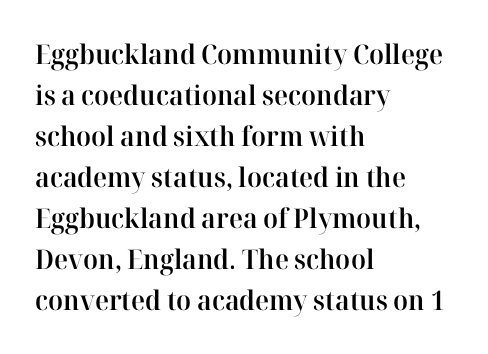
The image shows 27 px text type, upright; set left-aligned, normal line spacing (1.52x), normal letter spacing, not underlined.
